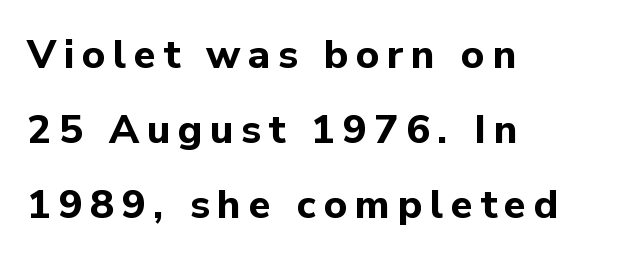
The image shows 40 px bold sans-serif type, upright; set left-aligned, line spacing 1.88x, not underlined; low stroke contrast and a medium x-height.
